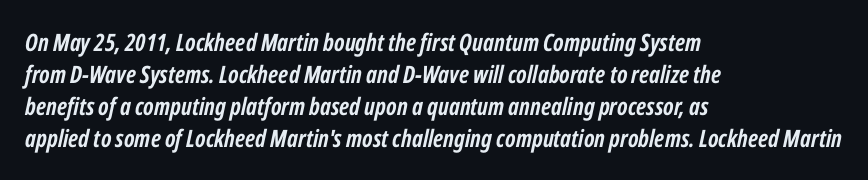
The image shows 24 px bold type, italic (leaning right); set left-aligned, normal line spacing (1.33x), normal letter spacing, not underlined.
